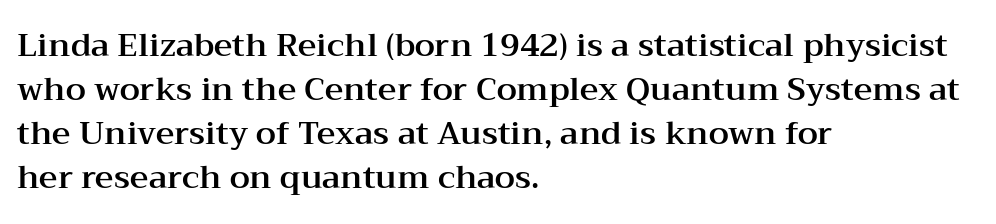
The image shows 32 px wide serif type, upright; set left-aligned, normal line spacing (1.38x), normal letter spacing, not underlined; medium stroke contrast and a medium x-height.
